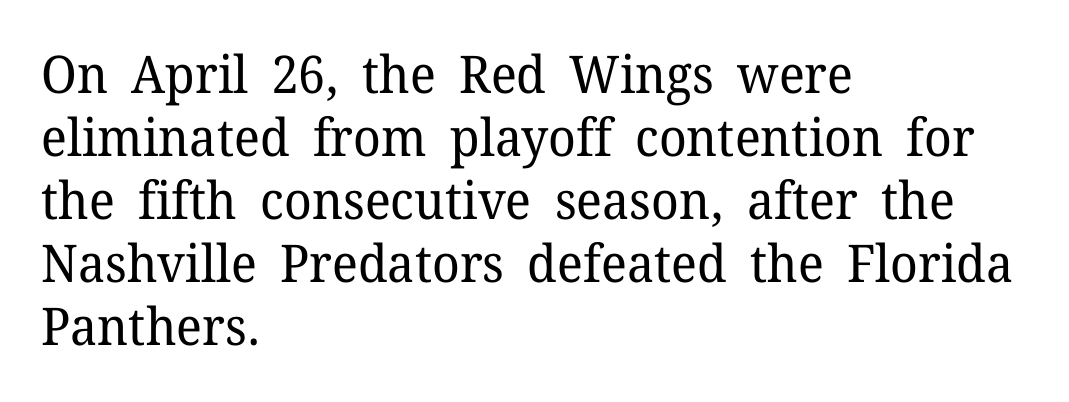
The image shows 52 px regular-weight serif type, upright; set left-aligned, line spacing 1.21x, normal letter spacing, not underlined; low stroke contrast and a medium x-height.
